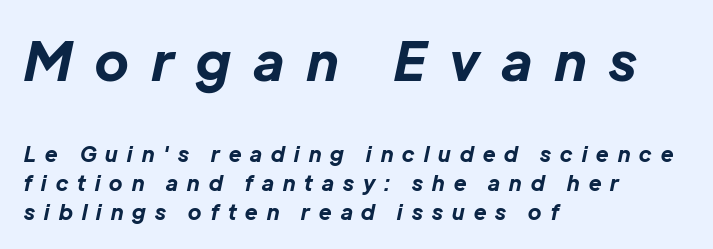
Casual observation: everything's shoved over to the left. Each letter keeps its own natural width here, so spacing adapts to shape. The face used here appears at its bigger size in the upper chunk. Has an underline been added? It has not. The lines sit at an ordinary, default distance from one another. Look at the tracking — it's clearly loosened, letters drifting apart.
